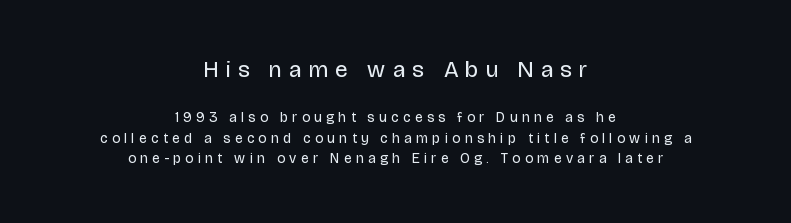
{"italic": "no", "bold": "no", "underline": "no", "align": "center", "line_spacing": "normal", "line_spacing_ratio": 1.49, "letter_spacing": "wide", "letter_spacing_em": 0.32, "larger_block": "first", "size_ratio": 1.64, "glyph_px": 23}
